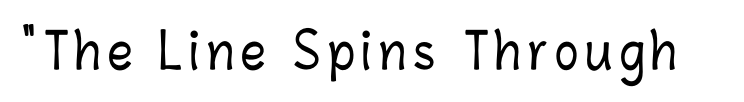
Q: Is the text italic (slanted)? A: No, it is upright.
Q: Is the text underlined? A: No.
Q: Width (condensed, normal, or wide)? A: Condensed.
Q: Stroke contrast? A: Low.
Q: x-height? A: Medium.
Q: Monospaced? A: No.
